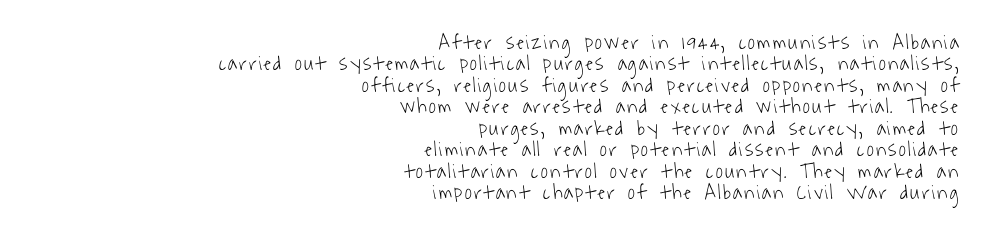
The image shows 21 px text type; set right-aligned, tight line spacing (1.02x), not underlined.
